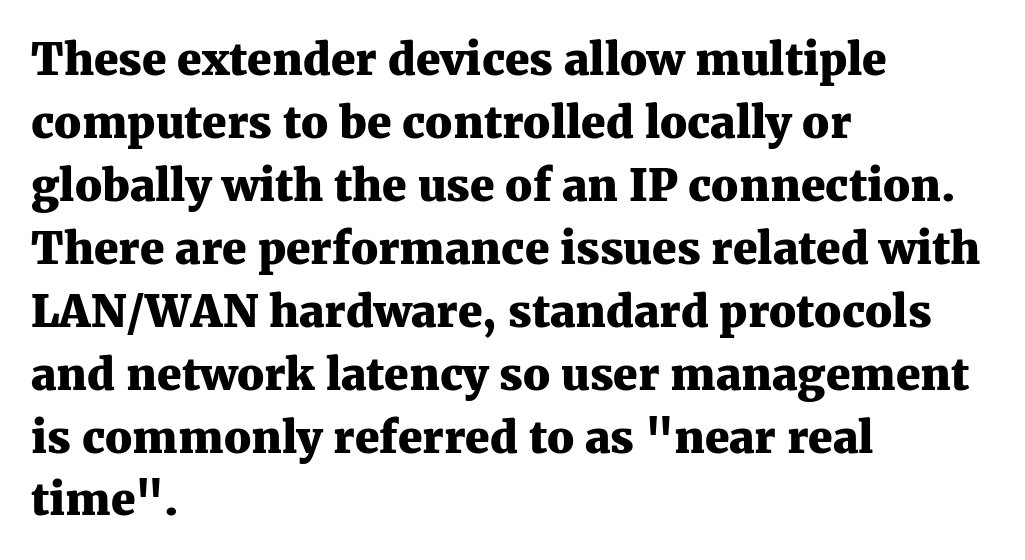
{"serif": "yes", "italic": "no", "bold": "yes", "weight": "heavy", "width": "normal", "stroke_contrast": "medium", "x_height": "medium", "monospaced": "no", "underline": "no", "align": "left", "line_spacing": "normal", "line_spacing_ratio": 1.43, "letter_spacing": "normal", "letter_spacing_em": 0.0, "glyph_px": 44}
